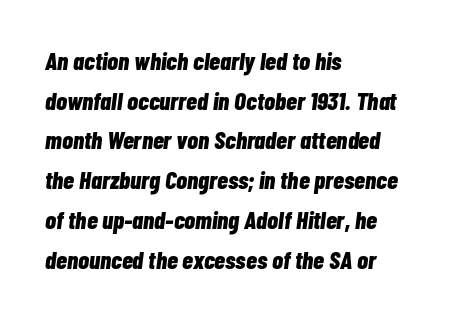
Q: Is the text bold? A: Yes.
Q: Is the text italic (slanted)? A: Yes, it leans right by about 7 degrees.
Q: Is the text underlined? A: No.
Q: How is the paragraph aligned? A: Left-aligned.
Q: Is the spacing between letters normal or unusually wide? A: Normal.
Q: Is the spacing between lines tight, normal or loose? A: Normal.
